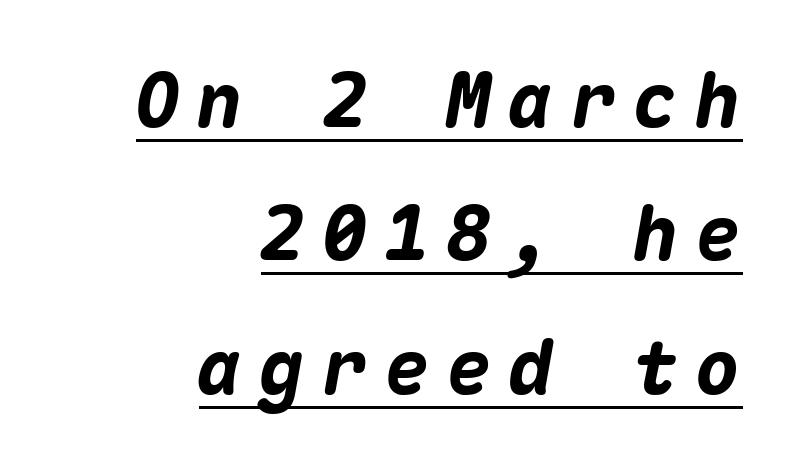
The image shows 75 px heavy type, italic (leaning right), monospaced; set right-aligned, line spacing 1.78x, unusually wide letter spacing (+0.23 em), underlined; medium stroke contrast and a medium x-height.
